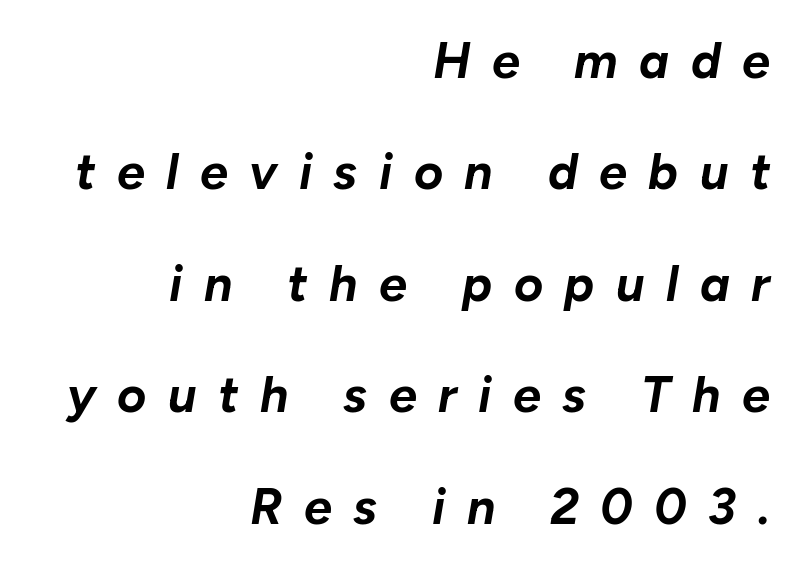
Q: Is the text bold? A: Yes.
Q: Is the text italic (slanted)? A: Yes, it leans right by about 10 degrees.
Q: Is the text underlined? A: No.
Q: How is the paragraph aligned? A: Right-aligned.
Q: Is the spacing between letters normal or unusually wide? A: Unusually wide.
Q: Is the spacing between lines tight, normal or loose? A: Loose.
Q: Width (condensed, normal, or wide)? A: Normal.
Q: Stroke contrast? A: Low.
Q: x-height? A: Medium.
Q: Monospaced? A: No.
